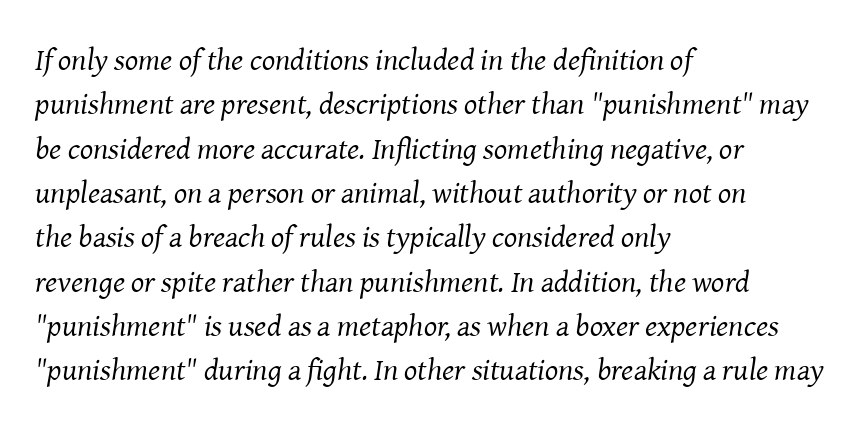
Q: Is the text bold? A: No.
Q: Is the text italic (slanted)? A: Yes, it leans right by about 8 degrees.
Q: Is the typeface a serif or a sans-serif typeface? A: Serif.
Q: Is the text underlined? A: No.
Q: How is the paragraph aligned? A: Left-aligned.
Q: Is the spacing between letters normal or unusually wide? A: Normal.
Q: Is the spacing between lines tight, normal or loose? A: Normal.
Q: Width (condensed, normal, or wide)? A: Normal.
Q: Stroke contrast? A: Medium.
Q: x-height? A: Medium.
Q: Monospaced? A: No.
